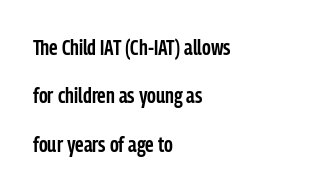
The image shows 22 px text type, upright; set left-aligned, loose line spacing (2.2x), normal letter spacing, not underlined.
